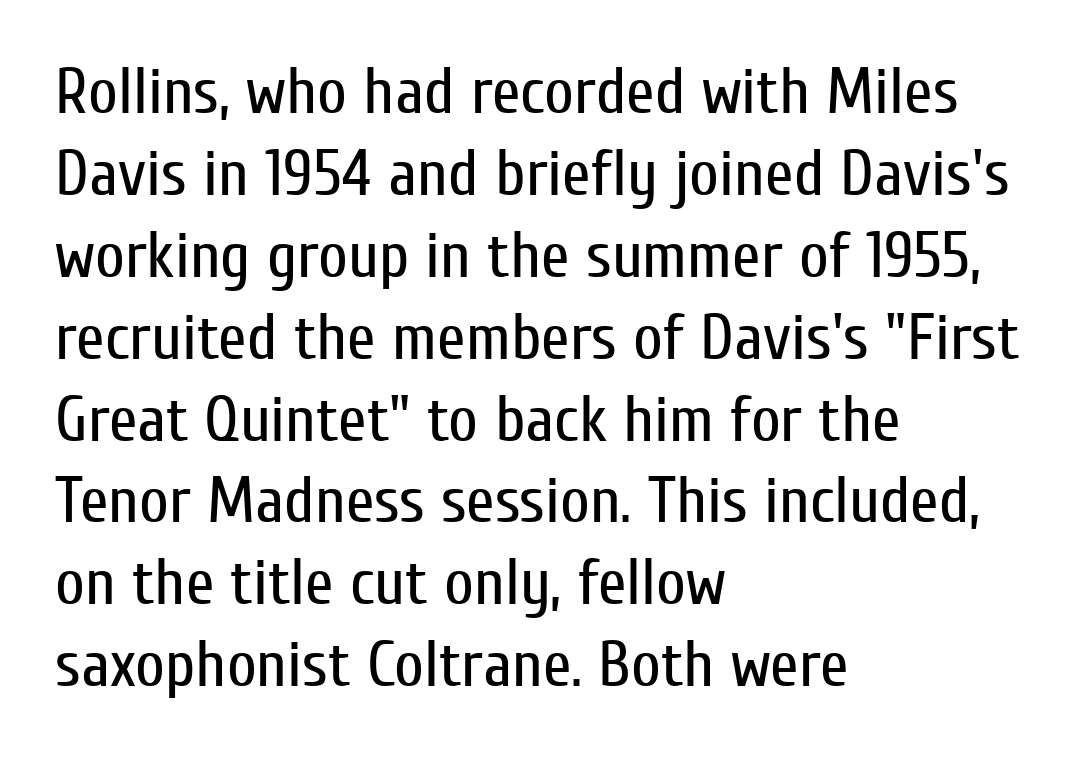
{"serif": "no", "italic": "no", "bold": "no", "weight": "regular", "width": "condensed", "stroke_contrast": "low", "x_height": "medium", "monospaced": "no", "underline": "no", "align": "left", "line_spacing": "normal", "line_spacing_ratio": 1.26, "letter_spacing": "normal", "letter_spacing_em": 0.0, "glyph_px": 65}
